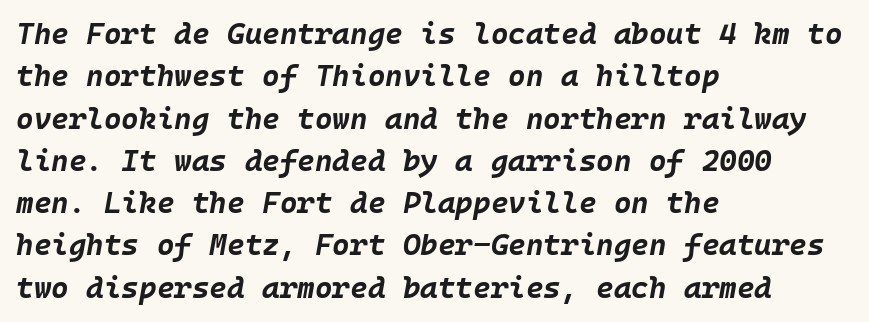
The image shows 30 px bold type, italic (leaning right); set left-aligned, normal line spacing (1.41x), normal letter spacing, not underlined; low stroke contrast and a large x-height.
